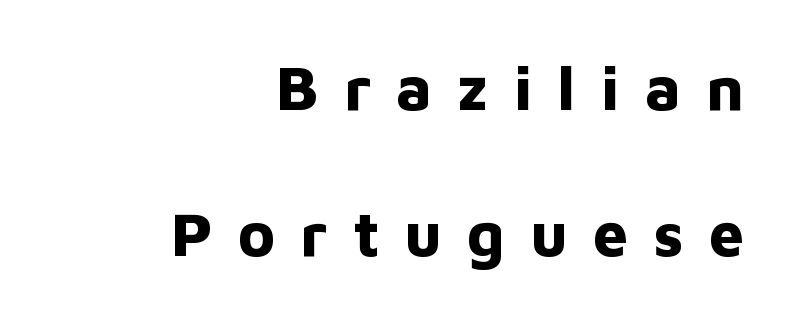
Q: Is the text bold? A: Yes.
Q: Is the text italic (slanted)? A: No, it is upright.
Q: Is the typeface a serif or a sans-serif typeface? A: Sans-serif.
Q: Is the text underlined? A: No.
Q: How is the paragraph aligned? A: Right-aligned.
Q: Is the spacing between letters normal or unusually wide? A: Unusually wide.
Q: Is the spacing between lines tight, normal or loose? A: Loose.
Q: Width (condensed, normal, or wide)? A: Normal.
Q: Stroke contrast? A: Low.
Q: x-height? A: Medium.
Q: Monospaced? A: No.
